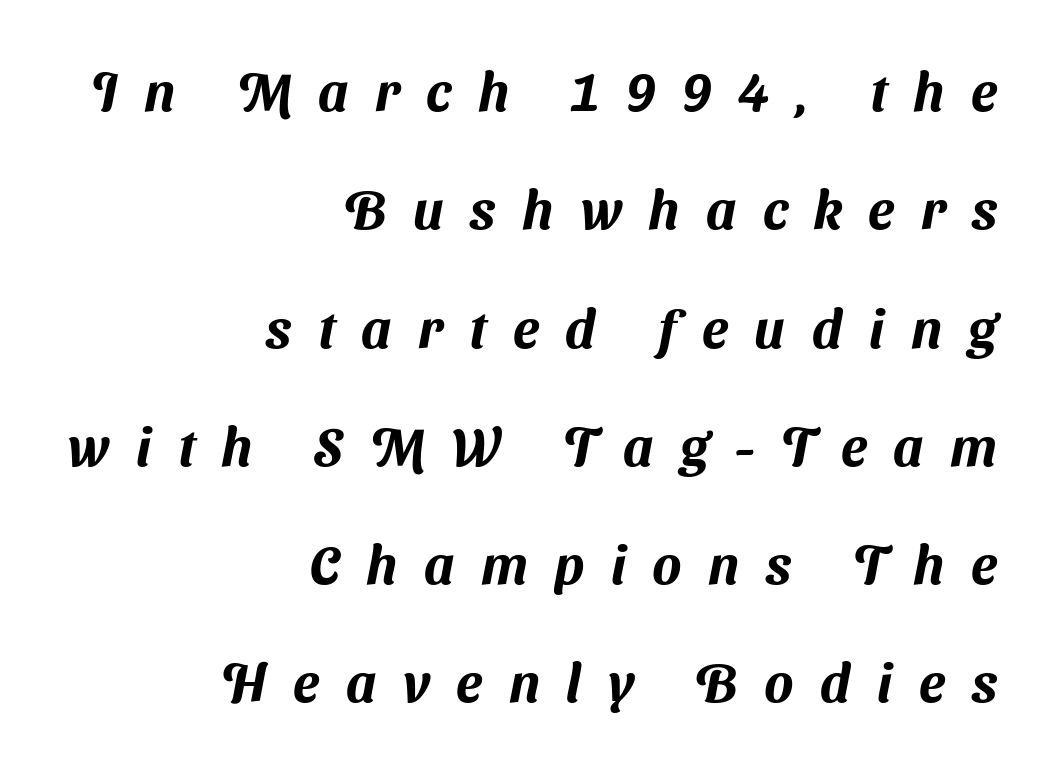
Q: Is the typeface a serif or a sans-serif typeface? A: Sans-serif.
Q: Is the text underlined? A: No.
Q: How is the paragraph aligned? A: Right-aligned.
Q: Is the spacing between letters normal or unusually wide? A: Unusually wide.
Q: Is the spacing between lines tight, normal or loose? A: Loose.
Q: Width (condensed, normal, or wide)? A: Normal.
Q: Stroke contrast? A: Medium.
Q: x-height? A: Medium.
Q: Monospaced? A: No.
